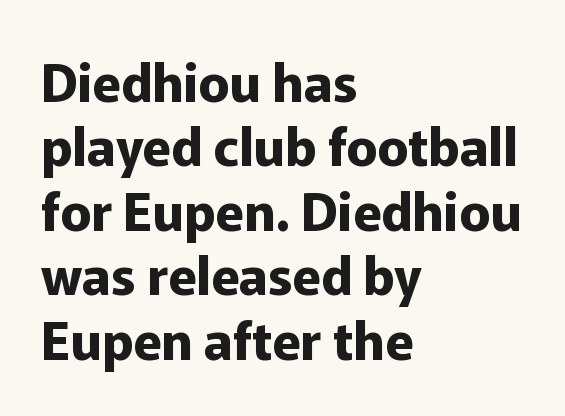
The image shows 52 px bold sans-serif type, upright; set left-aligned, line spacing 1.24x, normal letter spacing, not underlined; low stroke contrast and a medium x-height.
